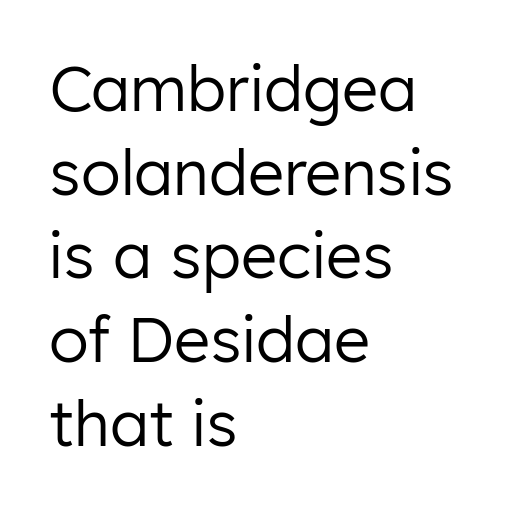
The image shows 62 px regular-weight sans-serif type, upright; set left-aligned, normal line spacing (1.35x), normal letter spacing, not underlined; low stroke contrast and a medium x-height.
